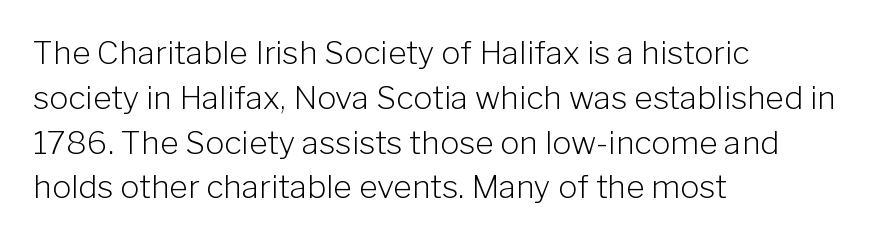
The image shows 32 px light sans-serif type, upright; set left-aligned, normal line spacing (1.4x), normal letter spacing, not underlined; low stroke contrast and a medium x-height.
